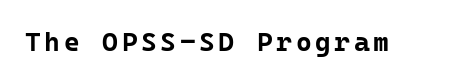
Q: Is the text bold? A: Yes.
Q: Is the text italic (slanted)? A: No, it is upright.
Q: Is the text underlined? A: No.
